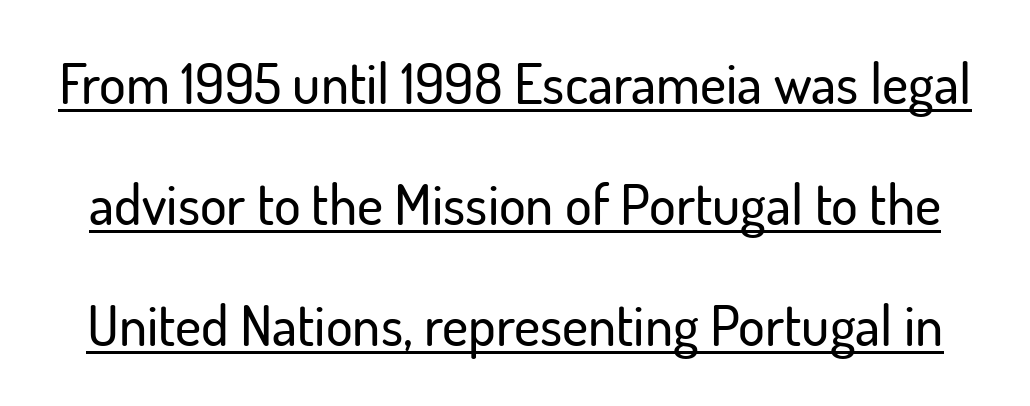
The line-height multiplier appears high, well above default. The lettering stays uniformly vertical, giving the passage a roman look. Do the characters align in a grid? No, the font is proportional. These lines keep a tight, regular rhythm from letter to letter. Note: no serifs on the glyphs. The glyphs are accompanied by a horizontal stroke just below them.
